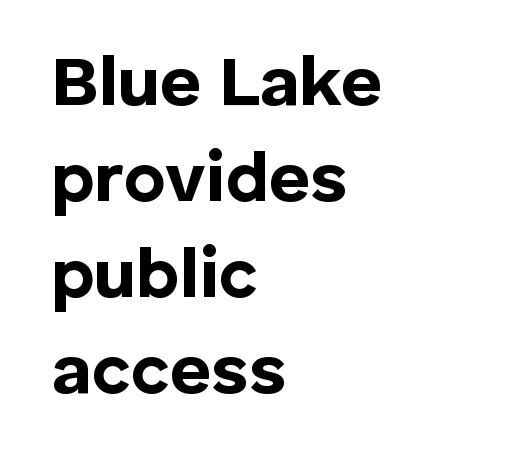
The image shows 71 px bold sans-serif type, upright; set left-aligned, normal line spacing (1.35x), normal letter spacing, not underlined; low stroke contrast and a medium x-height.
